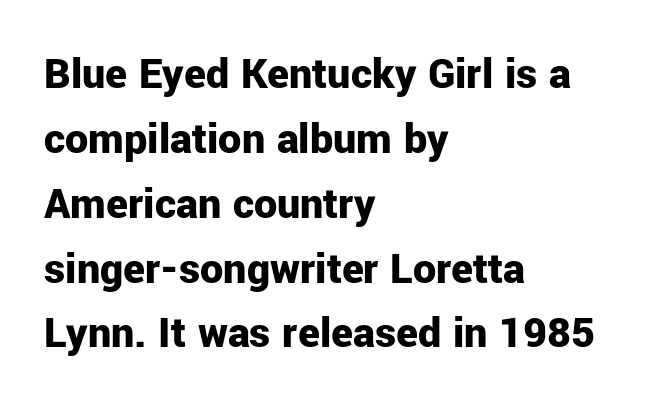
{"serif": "no", "italic": "no", "bold": "yes", "weight": "bold", "width": "normal", "stroke_contrast": "low", "x_height": "medium", "monospaced": "no", "underline": "no", "align": "left", "line_spacing": "normal", "line_spacing_ratio": 1.41, "letter_spacing": "normal", "letter_spacing_em": 0.0, "glyph_px": 46}
